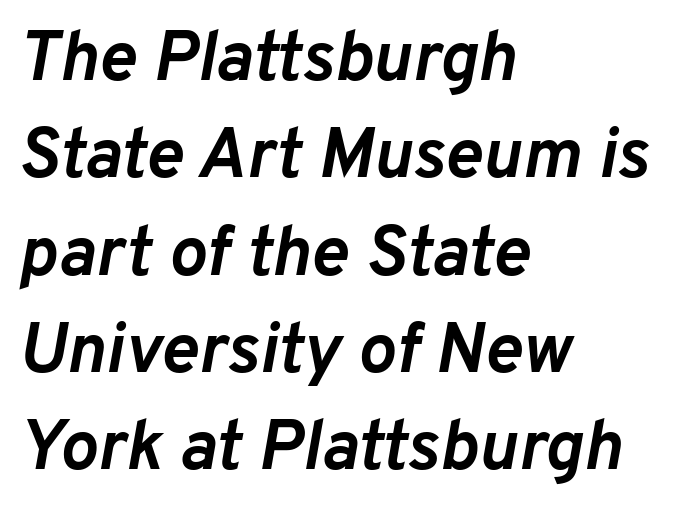
The image shows 71 px semibold type, italic (leaning right); set left-aligned, normal line spacing (1.37x), normal letter spacing, not underlined; low stroke contrast and a medium x-height.
